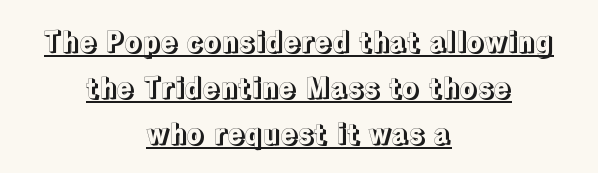
The image shows 28 px text type, upright; set centered, normal line spacing (1.65x), normal letter spacing, underlined; a medium x-height.
